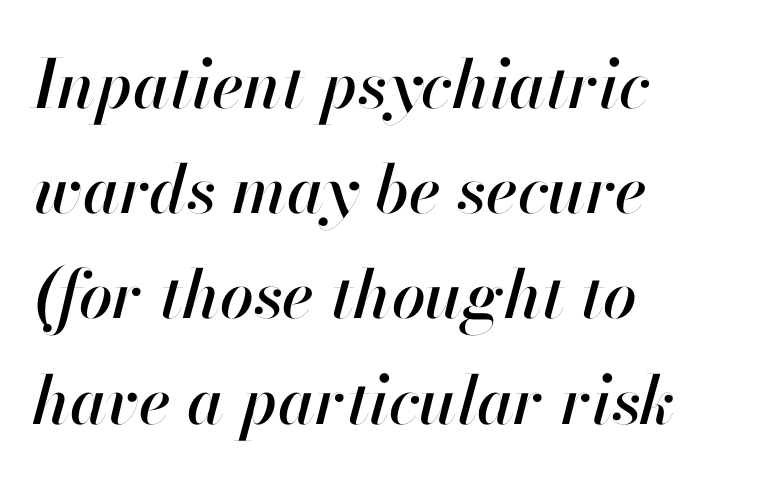
A normal amount of white space separates one row of letters from the next. Short note: letters normally spaced. Underlining? Definitely not there. In terms of posture, this sample is oblique. This sample is left-justified, so line endings fall wherever the words run out. Varying glyph widths throughout — classic text-font behaviour.
